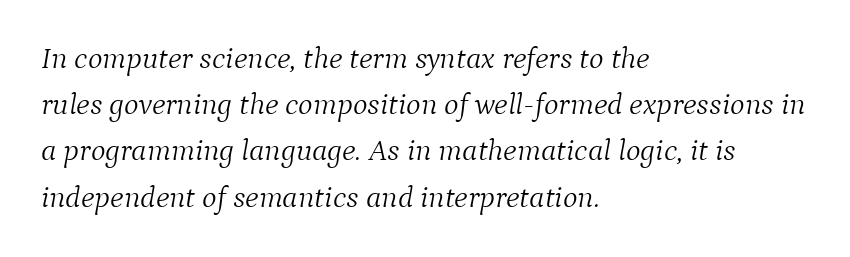
The image shows 31 px light serif type, italic (leaning right); set left-aligned, normal line spacing (1.49x), normal letter spacing, not underlined; medium stroke contrast and a medium x-height.
